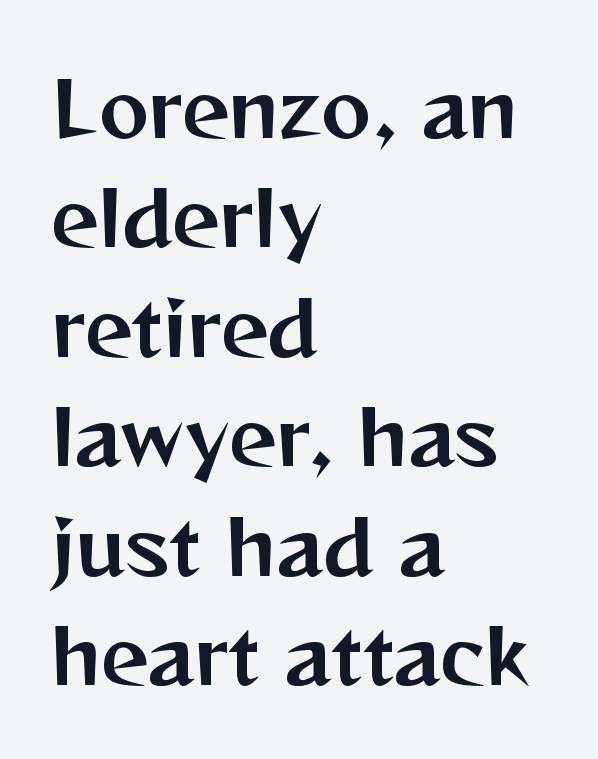
Q: Is the text italic (slanted)? A: No, it is upright.
Q: Is the typeface a serif or a sans-serif typeface? A: Sans-serif.
Q: Is the text underlined? A: No.
Q: How is the paragraph aligned? A: Left-aligned.
Q: Is the spacing between letters normal or unusually wide? A: Normal.
Q: Is the spacing between lines tight, normal or loose? A: Normal.
Q: Width (condensed, normal, or wide)? A: Normal.
Q: Stroke contrast? A: Medium.
Q: x-height? A: Medium.
Q: Monospaced? A: No.
